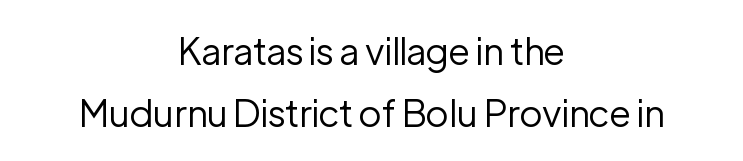
Q: Is the text bold? A: No.
Q: Is the text italic (slanted)? A: No, it is upright.
Q: Is the typeface a serif or a sans-serif typeface? A: Sans-serif.
Q: Is the text underlined? A: No.
Q: How is the paragraph aligned? A: Centered.
Q: Is the spacing between letters normal or unusually wide? A: Normal.
Q: Is the spacing between lines tight, normal or loose? A: Normal.
Q: Width (condensed, normal, or wide)? A: Normal.
Q: Stroke contrast? A: Low.
Q: x-height? A: Medium.
Q: Monospaced? A: No.
